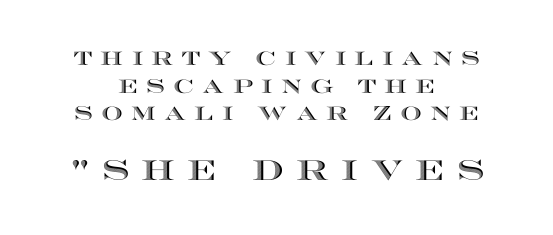
{"italic": "no", "width": "wide", "x_height": "large", "monospaced": "no", "underline": "no", "align": "center", "line_spacing": "normal", "line_spacing_ratio": 1.46, "letter_spacing": "wide", "letter_spacing_em": 0.44, "larger_block": "second", "size_ratio": 1.47, "glyph_px": 28}
